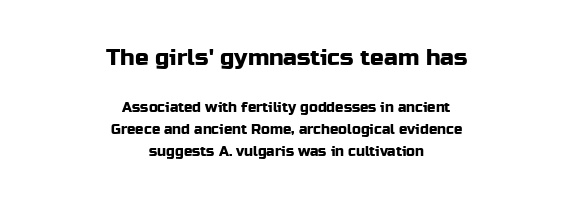
The image shows 23 px text type, upright; set centered, normal line spacing (1.58x), normal letter spacing, not underlined; the first (top) block is 1.64x larger.
